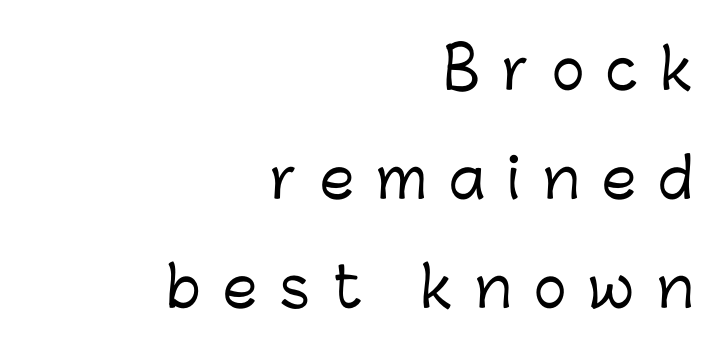
Words appear elongated and porous because spacing is wide. The rag falls on the left side of this text block. A typesetter would call this proportional, since set widths differ per character. This is the regular roman posture of the typeface.
